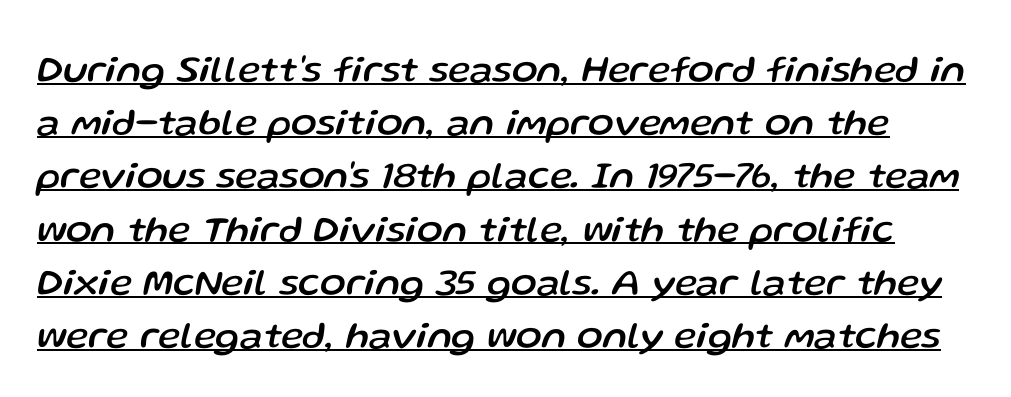
The image shows 38 px text type, italic (leaning right); set normal line spacing (1.4x), normal letter spacing, underlined; low stroke contrast and a medium x-height.
